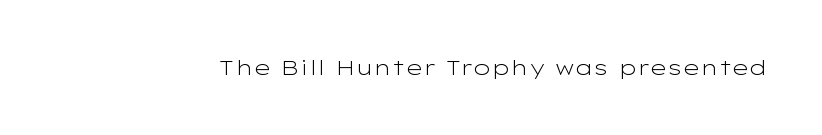
Q: Is the text bold? A: No.
Q: Is the text italic (slanted)? A: No, it is upright.
Q: Is the text underlined? A: No.
Q: Is the spacing between letters normal or unusually wide? A: Normal.
